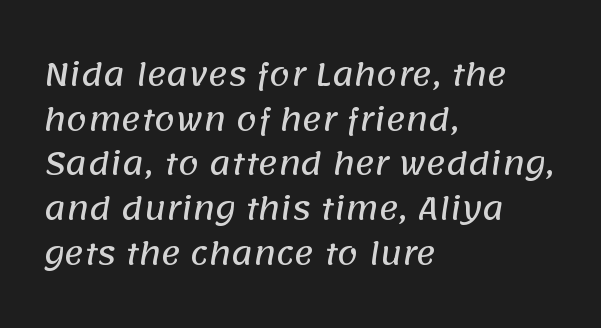
{"serif": "no", "width": "normal", "stroke_contrast": "low", "x_height": "large", "monospaced": "no", "underline": "no", "align": "left", "line_spacing": "normal", "line_spacing_ratio": 1.49, "letter_spacing": "normal", "letter_spacing_em": 0.0, "glyph_px": 30}
